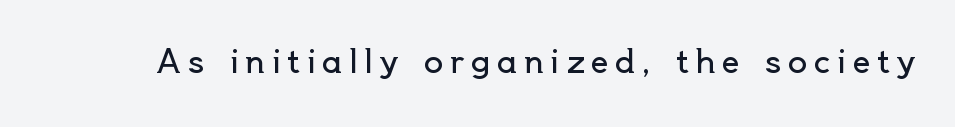
Does extra space separate the letters? Yes, quite a lot of it. Vertical stems look standard width or narrower in stroke. Varying glyph widths throughout — classic text-font behaviour. These lines were composed using upright roman letters.
